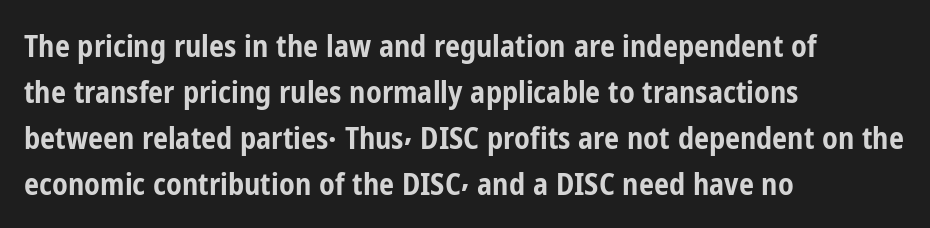
The image shows 30 px bold, condensed sans-serif type, upright; set left-aligned, normal line spacing (1.53x), normal letter spacing, not underlined; low stroke contrast and a medium x-height.
